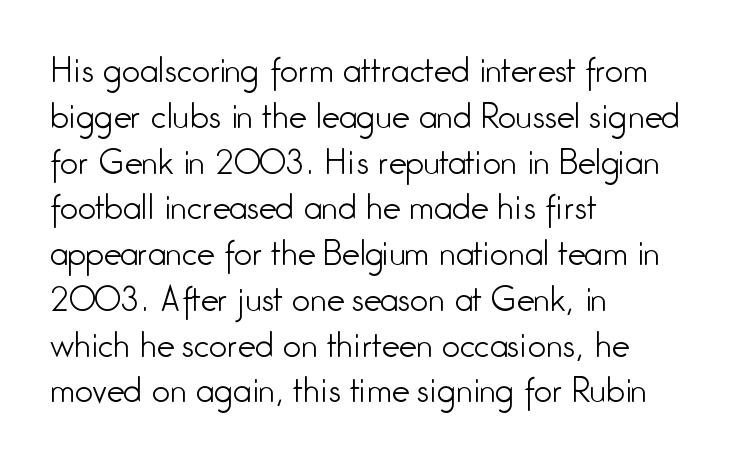
The space directly below the letters is spotless. The letters advance in unequal steps, a hallmark of proportional type. Short note: letters normally spaced. Baseline-to-baseline distance is the conventional proportion of letter height. Stems here are at most as thick as an everyday book face.
